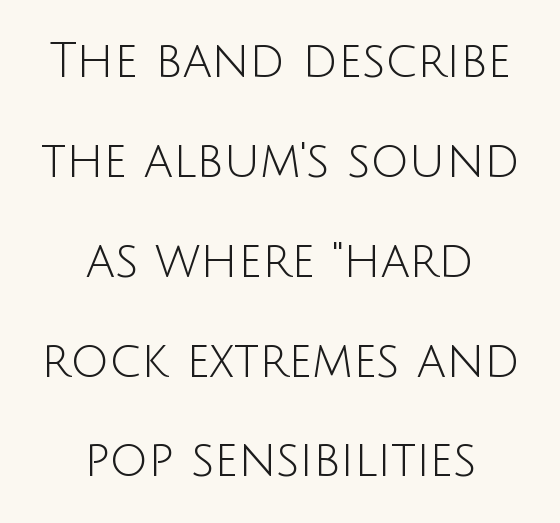
The paragraph shown floats in the horizontal middle. These lines are rendered in a variable-pitch font. Type style note: lacks serifs. The space beneath each line is pristine and unruled. Caption: standard tracking, unaltered.
